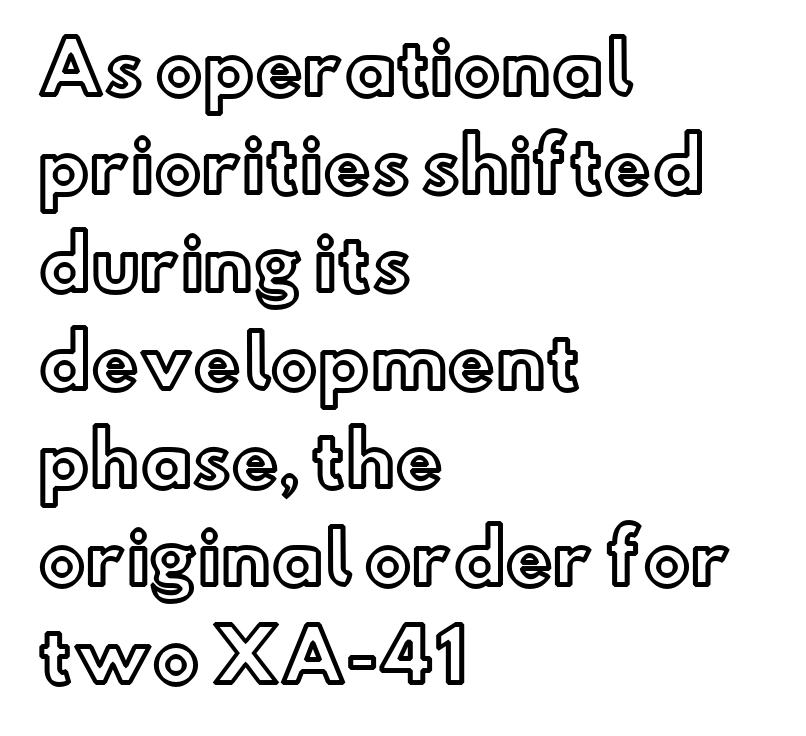
{"italic": "no", "width": "normal", "x_height": "small", "monospaced": "no", "underline": "no", "align": "left", "line_spacing": "normal", "line_spacing_ratio": 1.38, "letter_spacing": "normal", "letter_spacing_em": 0.0, "glyph_px": 71}
